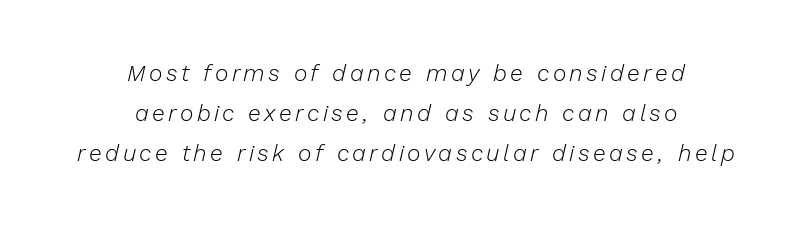
Q: Is the text bold? A: No.
Q: Is the text italic (slanted)? A: Yes, it leans right by about 13 degrees.
Q: Is the text underlined? A: No.
Q: How is the paragraph aligned? A: Centered.
